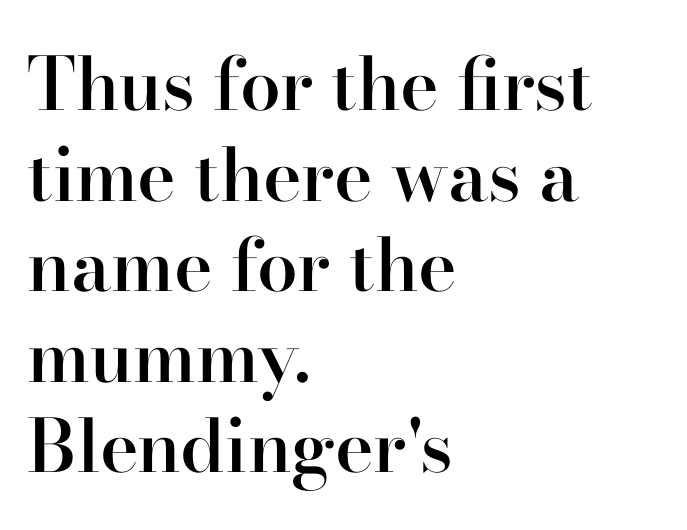
Q: Is the text bold? A: Semi-bold.
Q: Is the text italic (slanted)? A: No, it is upright.
Q: Is the typeface a serif or a sans-serif typeface? A: Serif.
Q: Is the text underlined? A: No.
Q: How is the paragraph aligned? A: Left-aligned.
Q: Is the spacing between letters normal or unusually wide? A: Normal.
Q: Width (condensed, normal, or wide)? A: Normal.
Q: Stroke contrast? A: High.
Q: x-height? A: Small.
Q: Monospaced? A: No.
